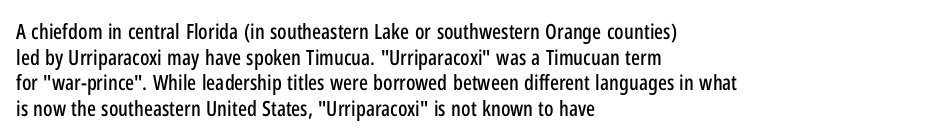
Line beginnings align vertically; line endings do not. Posture: vertical. A typesetter would call this zero additional tracking. The baseline area is clear.
